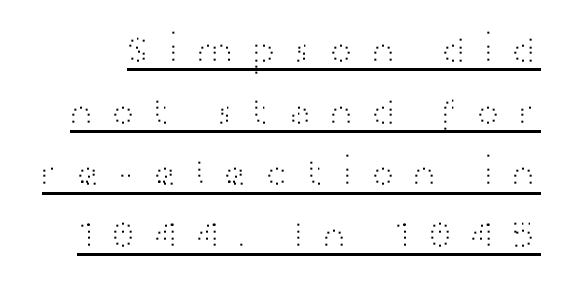
Q: Is the text bold? A: No.
Q: Is the text italic (slanted)? A: No, it is upright.
Q: Is the typeface a serif or a sans-serif typeface? A: Sans-serif.
Q: Is the text underlined? A: Yes.
Q: Is the spacing between letters normal or unusually wide? A: Unusually wide.
Q: Is the spacing between lines tight, normal or loose? A: Normal.
Q: Width (condensed, normal, or wide)? A: Wide.
Q: Stroke contrast? A: High.
Q: x-height? A: Medium.
Q: Monospaced? A: No.
